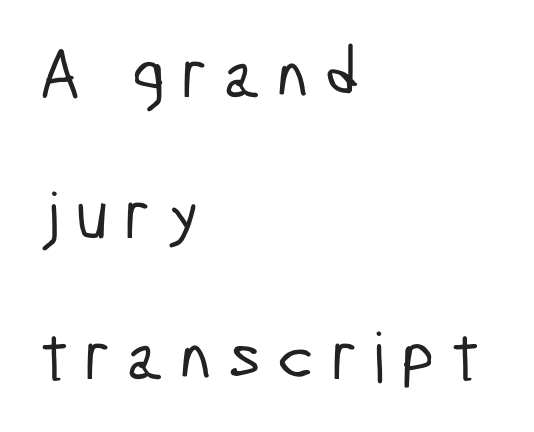
The lines are spread far apart with generous leading. Quick note: underline off. Examine the stroke ends and you'll find no serifs. These lines have a slow, spaced-out rhythm from letter to letter. The text block is weighted toward the left margin, trailing off unevenly rightward. Spacing verdict: proportional, widths tailored to each character.
